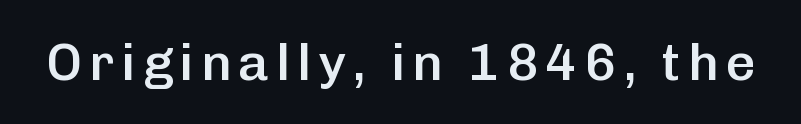
The image shows 52 px semibold sans-serif type, upright; set not underlined; low stroke contrast and a medium x-height.
